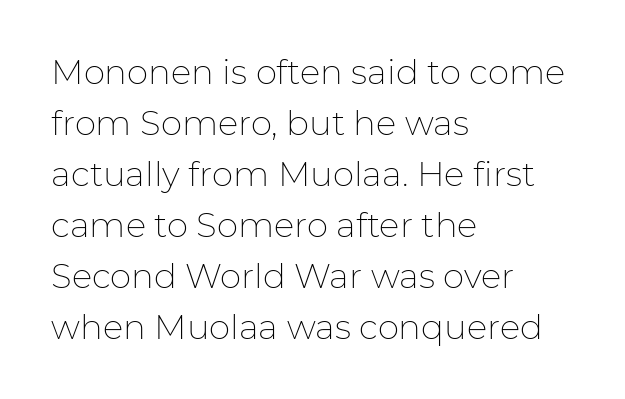
{"serif": "no", "italic": "no", "bold": "no", "weight": "thin", "width": "normal", "stroke_contrast": "low", "x_height": "medium", "monospaced": "no", "underline": "no", "align": "left", "line_spacing": "normal", "line_spacing_ratio": 1.5, "letter_spacing": "normal", "letter_spacing_em": 0.0, "glyph_px": 34}
